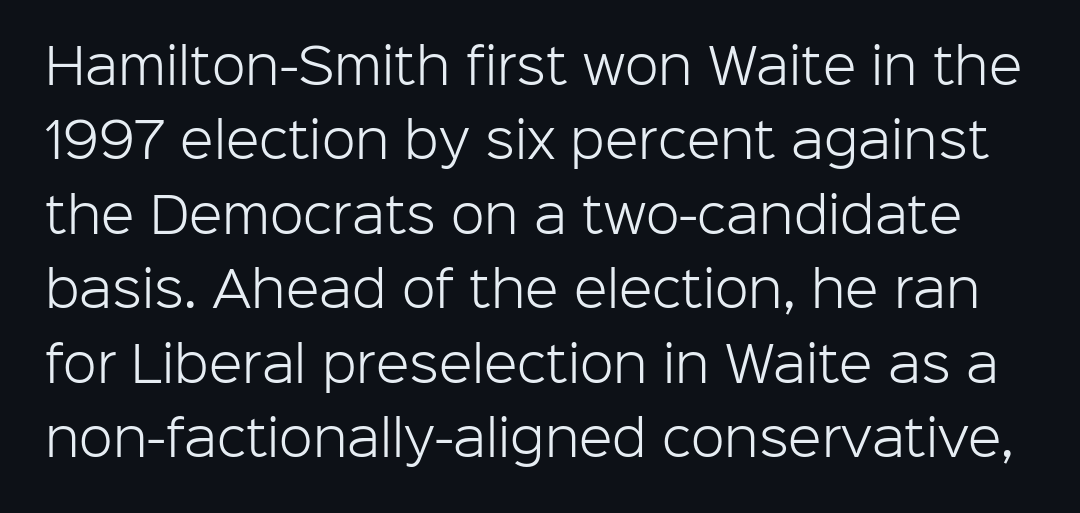
The glyphs in this specimen are sans serif. Looks like regular typesetting: each glyph gets only the width it needs. This rendering features lettering with no underline. Is the letter spacing exaggerated? No — it looks like the ordinary default. Horizontal bands of white between lines are of average thickness. Stem width sits at or under what a default text font uses.
